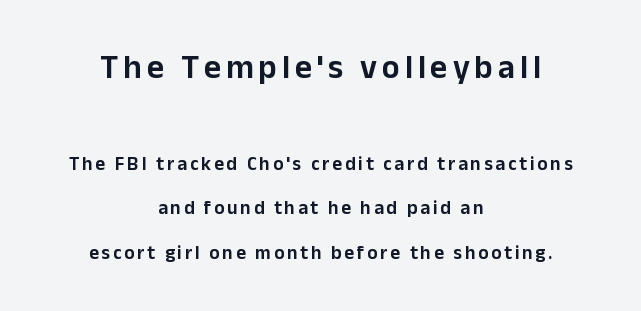
When letters stand straight like this, we call the style roman or upright. Beneath every word, the page is bare. What's the leading like? Stretched, with rows far apart. Caption: upper text group enlarged, lower text group reduced.
